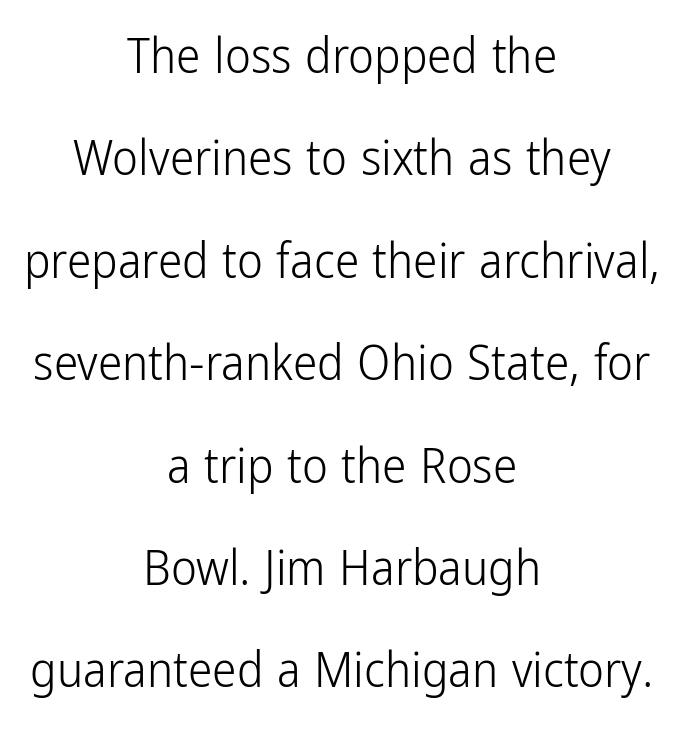
{"serif": "no", "italic": "no", "bold": "no", "weight": "light", "width": "condensed", "stroke_contrast": "low", "x_height": "medium", "monospaced": "no", "underline": "no", "align": "center", "line_spacing": "loose", "line_spacing_ratio": 2.09, "letter_spacing": "normal", "letter_spacing_em": 0.0, "glyph_px": 49}
